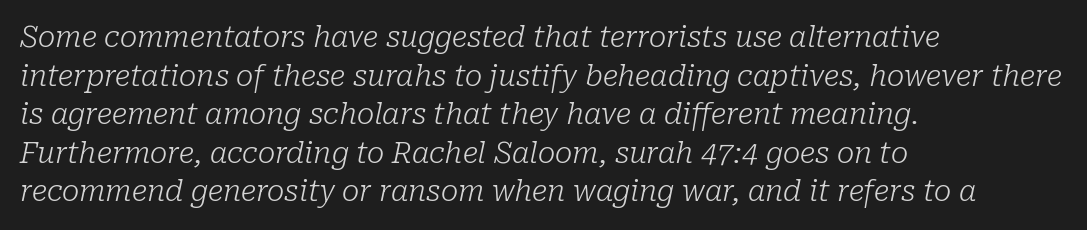
The image shows 29 px light serif type, italic (leaning right); set left-aligned, normal line spacing (1.33x), normal letter spacing, not underlined; low stroke contrast and a medium x-height.
